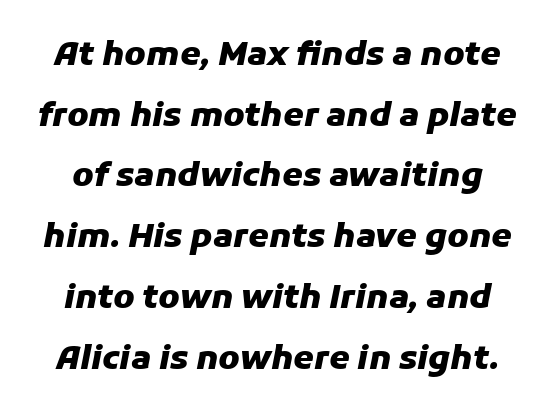
Students, this is bold: see how much ink each stroke carries. Plain, unruled lines of type. Spacing verdict: proportional, widths tailored to each character. The letters sit at their default tracking, neither squeezed nor spread.
